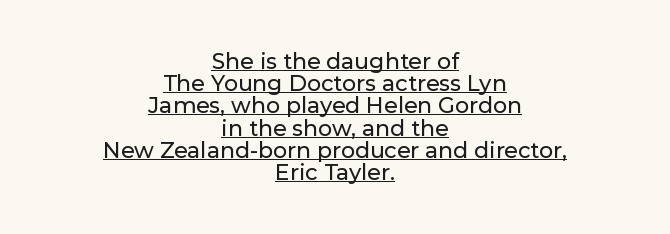
Q: Is the text italic (slanted)? A: No, it is upright.
Q: Is the text underlined? A: Yes.
Q: How is the paragraph aligned? A: Centered.
Q: Is the spacing between letters normal or unusually wide? A: Normal.
Q: Is the spacing between lines tight, normal or loose? A: Tight.
